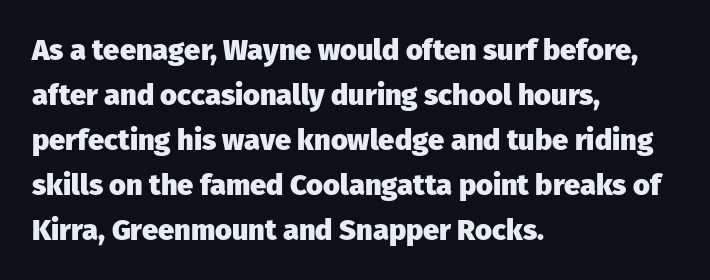
{"serif": "no", "italic": "no", "bold": "yes", "weight": "heavy", "width": "normal", "stroke_contrast": "low", "x_height": "medium", "monospaced": "no", "underline": "no", "align": "left", "line_spacing": "normal", "line_spacing_ratio": 1.55, "letter_spacing": "normal", "letter_spacing_em": 0.0, "glyph_px": 29}
